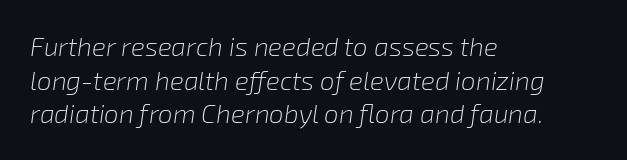
Horizontally, the lines are justified to the leading edge only. The lettering tilts uniformly, giving the passage an italic look. The rendering uses a moderate line-height, typical for paragraphs. Is the letter spacing exaggerated? No — it looks like the ordinary default. A quiet, ordinary-to-light weight characterises the typeface. The zone under the glyphs is completely vacant.
